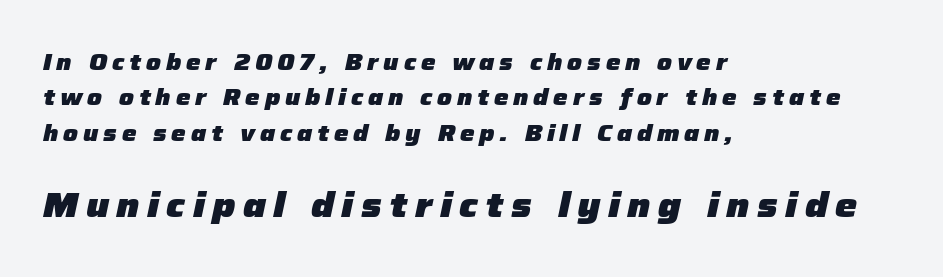
The image shows 35 px heavy type, italic (leaning right); set left-aligned, normal line spacing (1.54x), unusually wide letter spacing (+0.21 em), not underlined; the second (bottom) block is 1.52x larger; low stroke contrast and a medium x-height.
